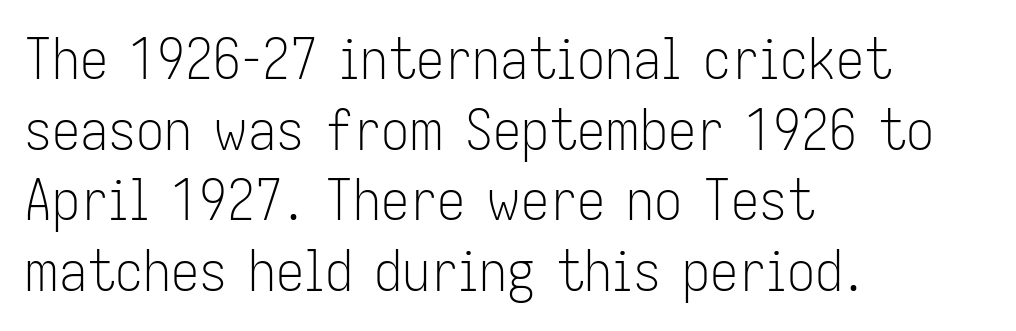
Q: Is the text bold? A: No.
Q: Is the text italic (slanted)? A: No, it is upright.
Q: Is the typeface a serif or a sans-serif typeface? A: Sans-serif.
Q: Is the text underlined? A: No.
Q: How is the paragraph aligned? A: Left-aligned.
Q: Is the spacing between letters normal or unusually wide? A: Normal.
Q: Is the spacing between lines tight, normal or loose? A: Normal.
Q: Width (condensed, normal, or wide)? A: Condensed.
Q: Stroke contrast? A: Low.
Q: x-height? A: Medium.
Q: Monospaced? A: No.
